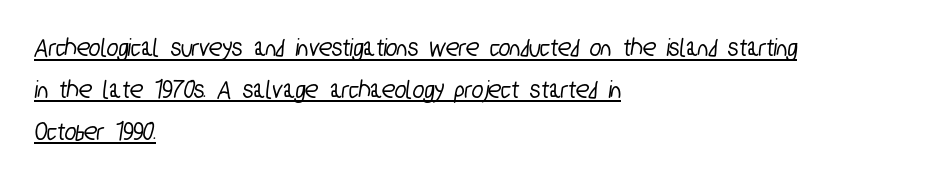
Q: Is the text underlined? A: Yes.
Q: How is the paragraph aligned? A: Left-aligned.
Q: Is the spacing between letters normal or unusually wide? A: Normal.
Q: Is the spacing between lines tight, normal or loose? A: Normal.
